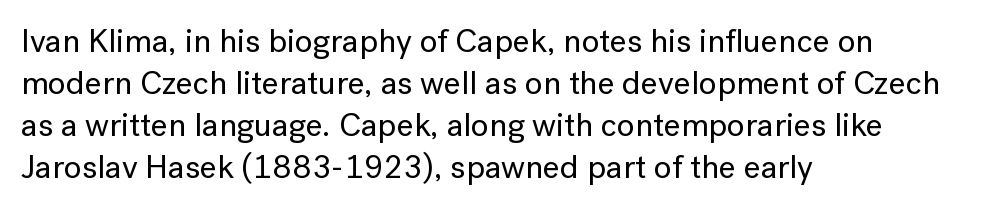
The image shows 33 px sans-serif type, upright; set left-aligned, normal line spacing (1.27x), normal letter spacing, not underlined; low stroke contrast and a medium x-height.
